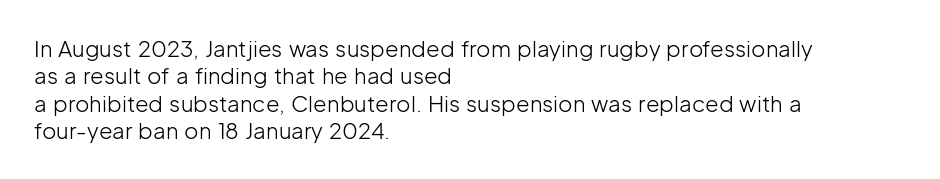
{"italic": "no", "bold": "no", "underline": "no", "align": "left", "line_spacing": "normal", "line_spacing_ratio": 1.25, "letter_spacing": "normal", "letter_spacing_em": 0.0, "glyph_px": 22}
